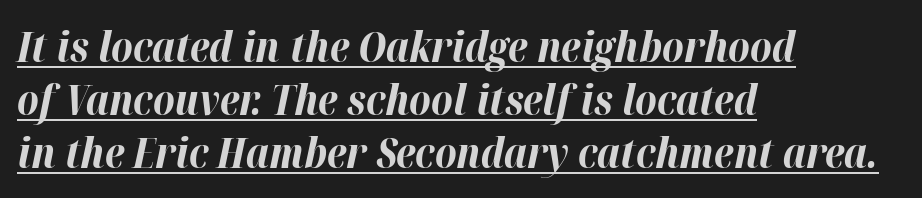
Q: Is the text bold? A: Yes.
Q: Is the text italic (slanted)? A: Yes, it leans right by about 12 degrees.
Q: Is the text underlined? A: Yes.
Q: How is the paragraph aligned? A: Left-aligned.
Q: Is the spacing between letters normal or unusually wide? A: Normal.
Q: Is the spacing between lines tight, normal or loose? A: Normal.
Q: Width (condensed, normal, or wide)? A: Normal.
Q: Stroke contrast? A: High.
Q: x-height? A: Medium.
Q: Monospaced? A: No.
